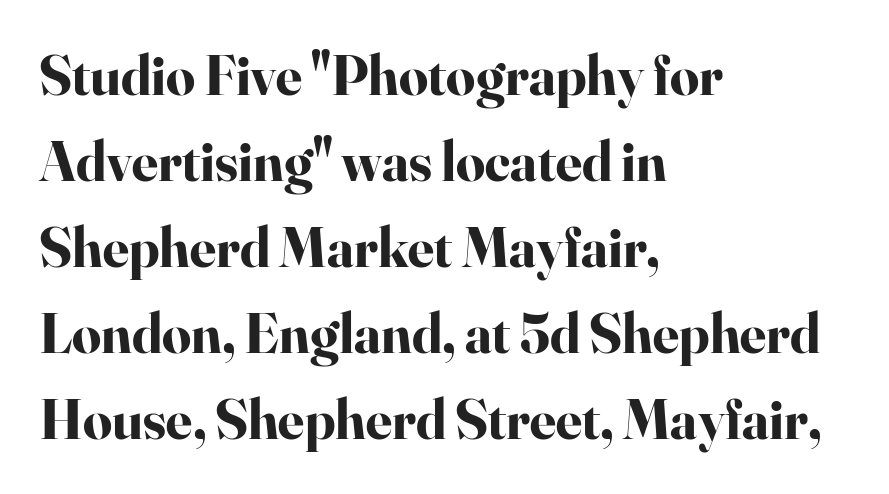
The image shows 57 px bold serif type, upright; set left-aligned, normal line spacing (1.51x), normal letter spacing, not underlined; high stroke contrast and a small x-height.
